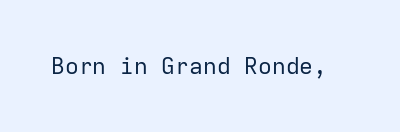
{"italic": "no", "bold": "no", "underline": "no", "letter_spacing": "normal", "letter_spacing_em": 0.0, "glyph_px": 23}
